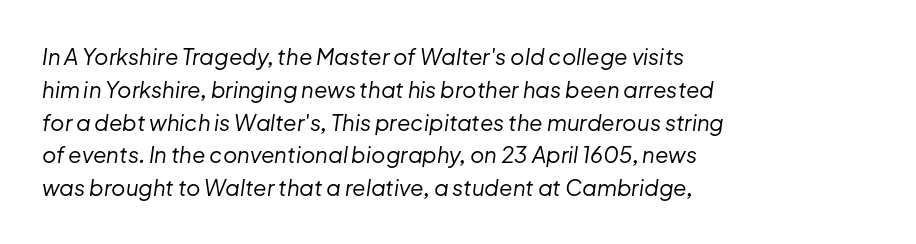
Q: Is the text bold? A: No.
Q: Is the text italic (slanted)? A: Yes, it leans right by about 8 degrees.
Q: Is the text underlined? A: No.
Q: How is the paragraph aligned? A: Left-aligned.
Q: Is the spacing between letters normal or unusually wide? A: Normal.
Q: Is the spacing between lines tight, normal or loose? A: Normal.
